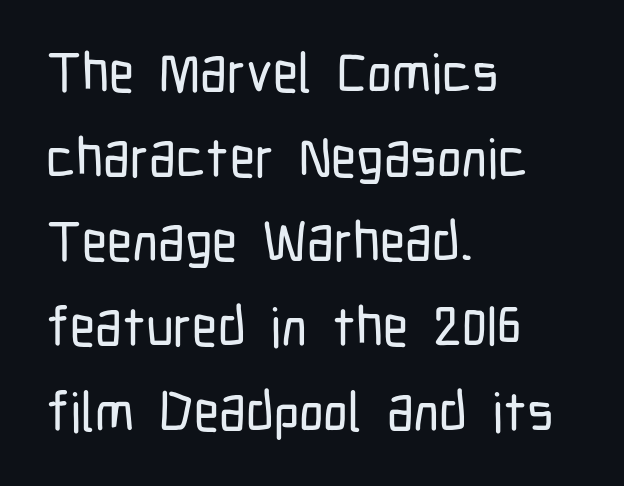
{"serif": "no", "italic": "no", "width": "condensed", "stroke_contrast": "low", "x_height": "medium", "monospaced": "no", "underline": "no", "align": "left", "line_spacing": "normal", "line_spacing_ratio": 1.54, "letter_spacing": "normal", "letter_spacing_em": 0.0, "glyph_px": 55}
